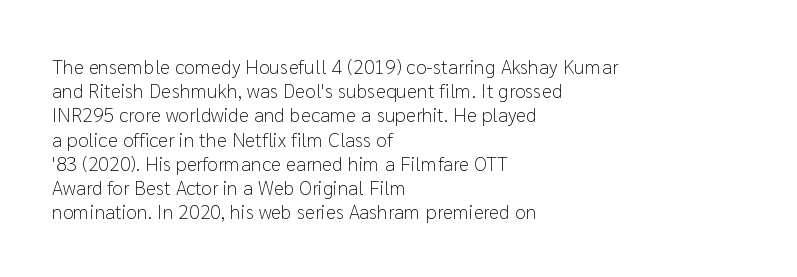
Q: Is the text bold? A: No.
Q: Is the text italic (slanted)? A: No, it is upright.
Q: Is the text underlined? A: No.
Q: How is the paragraph aligned? A: Left-aligned.
Q: Is the spacing between letters normal or unusually wide? A: Normal.
